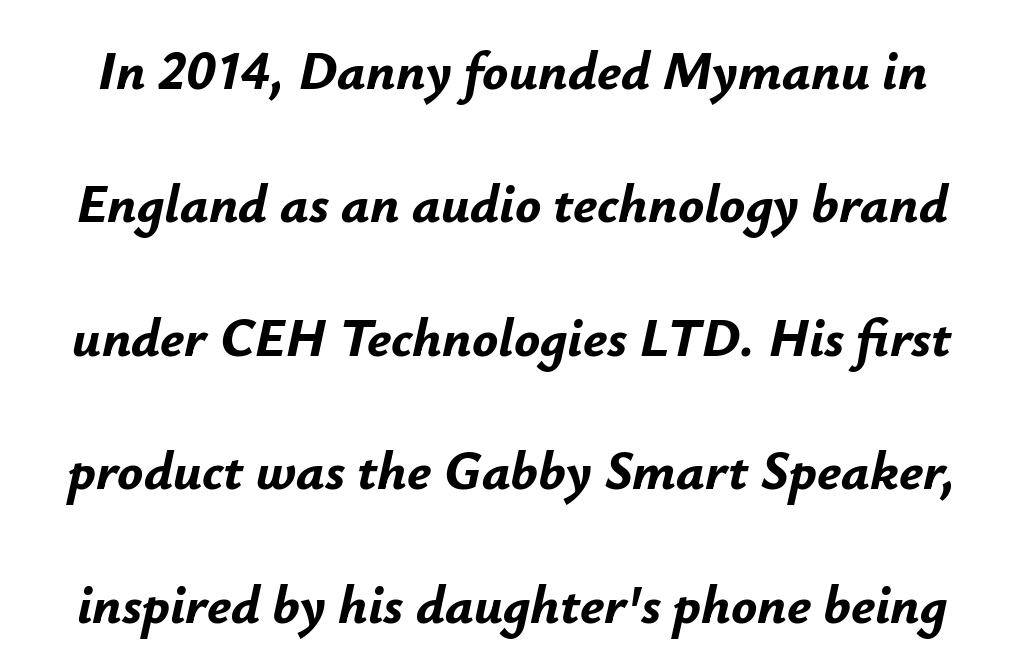
{"italic": "yes", "lean": "right", "slant_degrees": 12, "bold": "yes", "weight": "bold", "width": "normal", "stroke_contrast": "low", "x_height": "small", "monospaced": "no", "underline": "no", "line_spacing": "loose", "line_spacing_ratio": 2.47, "letter_spacing": "normal", "letter_spacing_em": 0.0, "glyph_px": 54}
